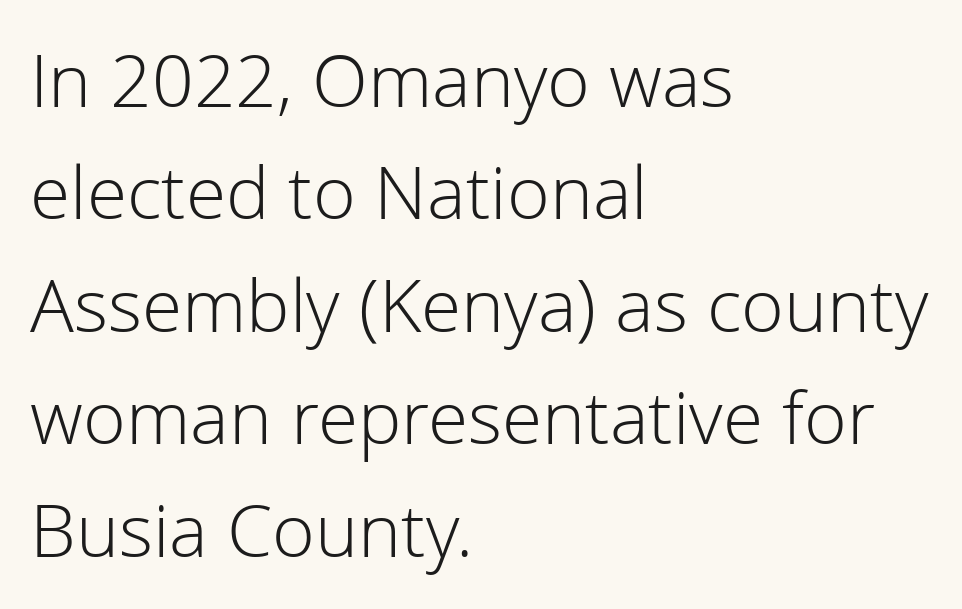
{"serif": "no", "italic": "no", "bold": "no", "weight": "light", "width": "normal", "stroke_contrast": "low", "x_height": "medium", "monospaced": "no", "underline": "no", "align": "left", "line_spacing": "normal", "line_spacing_ratio": 1.54, "letter_spacing": "normal", "letter_spacing_em": 0.0, "glyph_px": 73}
